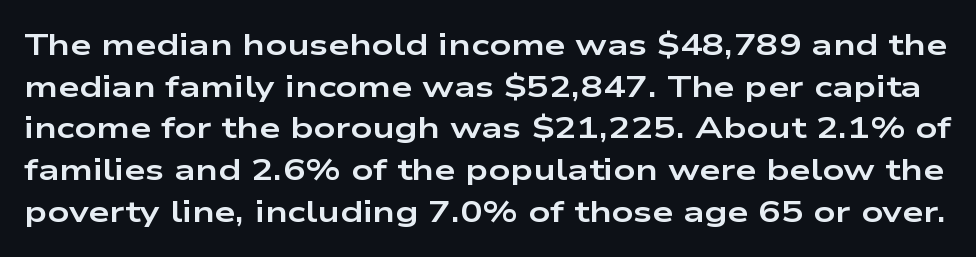
Q: Is the text bold? A: Yes.
Q: Is the text italic (slanted)? A: No, it is upright.
Q: Is the typeface a serif or a sans-serif typeface? A: Sans-serif.
Q: Is the text underlined? A: No.
Q: Is the spacing between letters normal or unusually wide? A: Normal.
Q: Is the spacing between lines tight, normal or loose? A: Normal.
Q: Width (condensed, normal, or wide)? A: Wide.
Q: Stroke contrast? A: Low.
Q: x-height? A: Medium.
Q: Monospaced? A: No.
